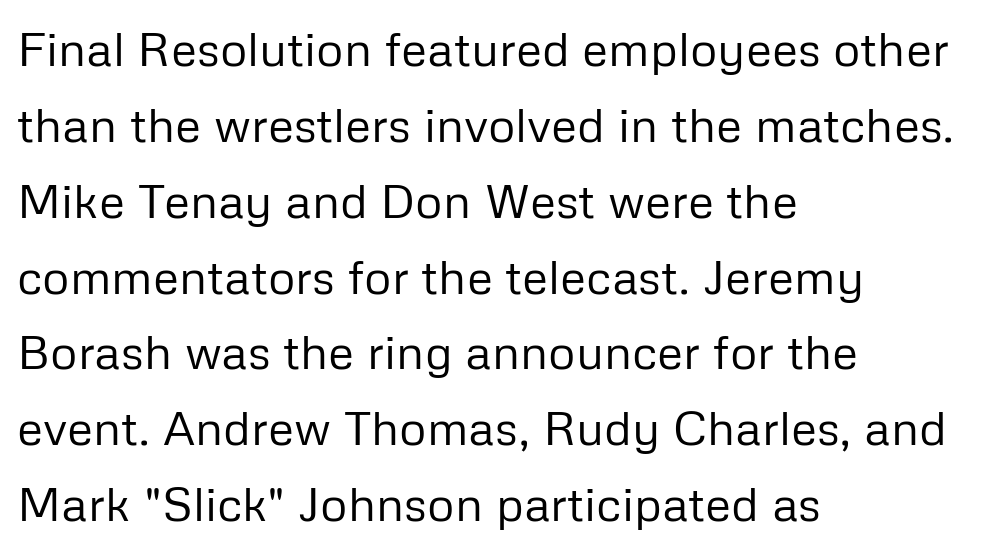
The specimen reads as upright at a glance. Is the stroke heavy? The answer is a plain regular-or-lighter. Any mark beneath the type? The region is blank. Interline gaps are of average width in this sample.
